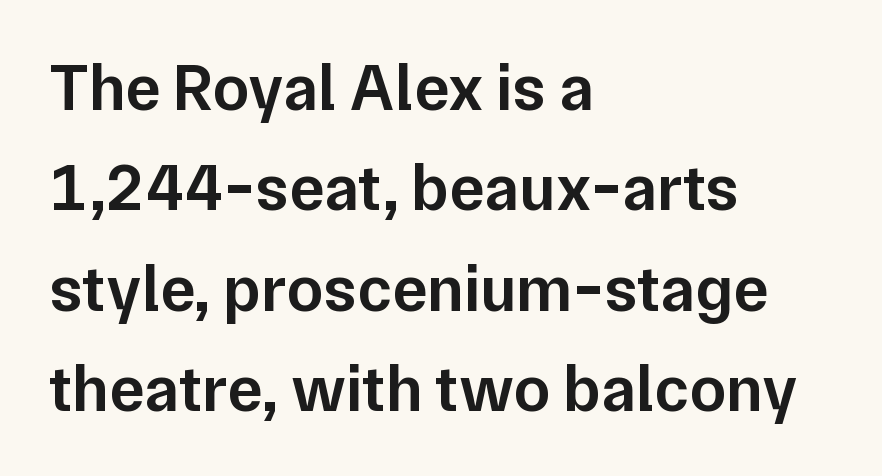
Q: Is the text bold? A: Semi-bold.
Q: Is the text italic (slanted)? A: No, it is upright.
Q: Is the typeface a serif or a sans-serif typeface? A: Sans-serif.
Q: Is the text underlined? A: No.
Q: How is the paragraph aligned? A: Left-aligned.
Q: Is the spacing between letters normal or unusually wide? A: Normal.
Q: Is the spacing between lines tight, normal or loose? A: Normal.
Q: Width (condensed, normal, or wide)? A: Normal.
Q: Stroke contrast? A: Low.
Q: x-height? A: Medium.
Q: Monospaced? A: No.
